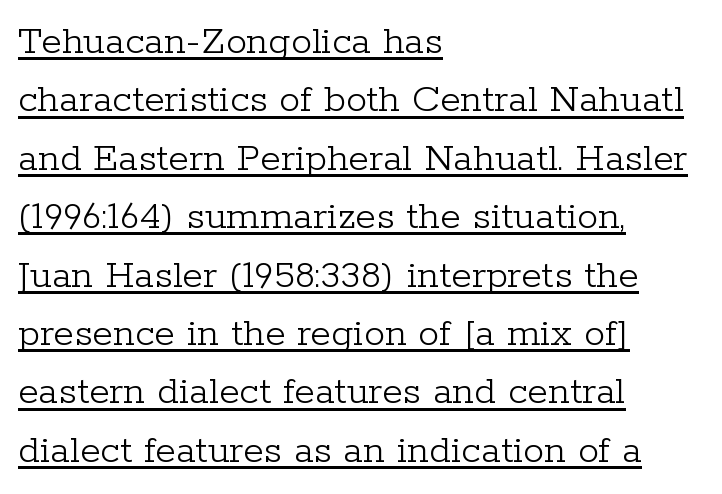
The image shows 42 px light serif type, upright; set left-aligned, normal line spacing (1.39x), normal letter spacing, underlined; low stroke contrast and a medium x-height.
